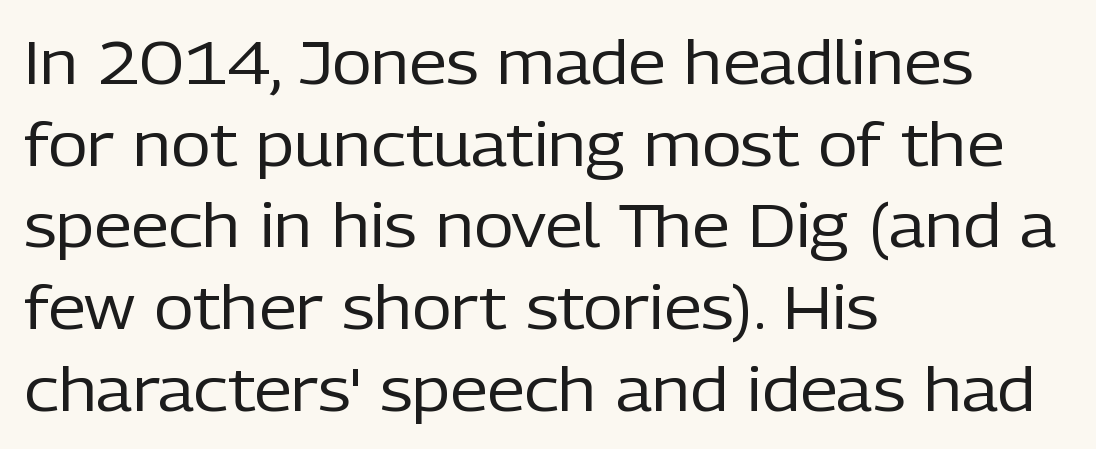
To sum up the face: it is a sans, with no serifs. Letters rest on an invisible, unmarked baseline. Students, observe: this is what conventionally led text looks like. The paragraph shown leans on its left margin. Ink coverage per letter is moderate at most. Inter-character spacing is left at the font's built-in metrics.
